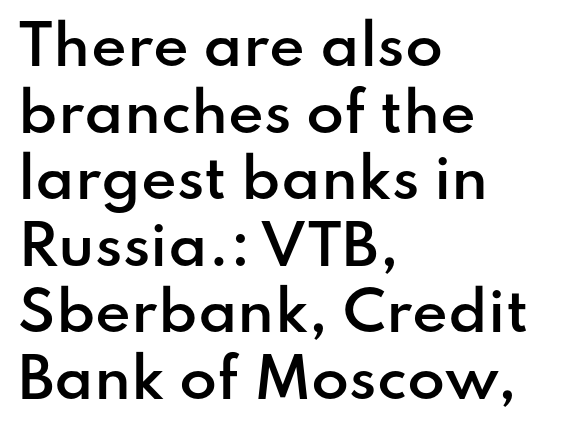
Q: Is the text bold? A: Semi-bold.
Q: Is the text italic (slanted)? A: No, it is upright.
Q: Is the typeface a serif or a sans-serif typeface? A: Sans-serif.
Q: Is the text underlined? A: No.
Q: How is the paragraph aligned? A: Left-aligned.
Q: Is the spacing between letters normal or unusually wide? A: Normal.
Q: Width (condensed, normal, or wide)? A: Normal.
Q: Stroke contrast? A: Low.
Q: x-height? A: Small.
Q: Monospaced? A: No.
